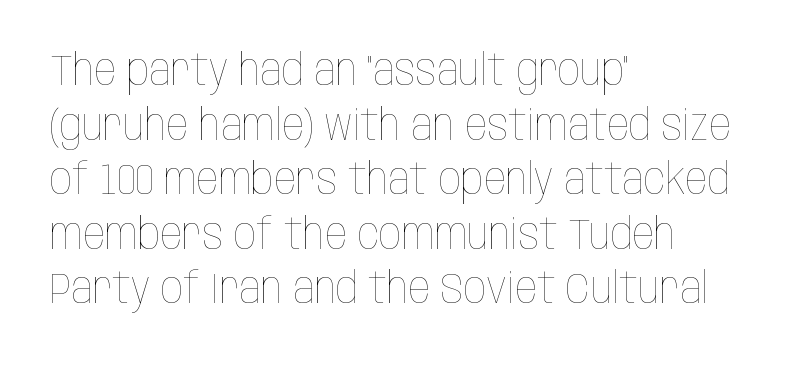
The image shows 44 px thin, condensed type, upright; set left-aligned, line spacing 1.24x, normal letter spacing, not underlined; low stroke contrast and a large x-height.
